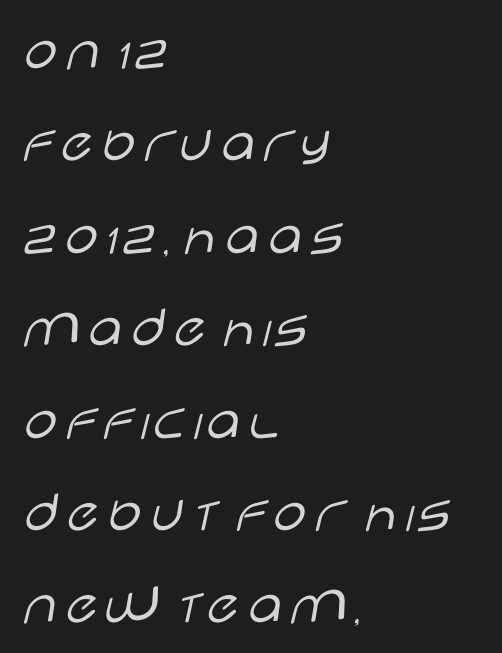
Here the designer chose a conventional face with non-uniform glyph widths. Font category for this specimen: sans-serif. The rag falls on the right side of this text block. How would I describe the line gaps? Plain and ordinary. No extra ink here — the face is not bold.
